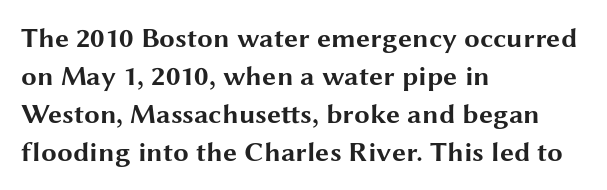
{"serif": "no", "italic": "no", "bold": "yes", "weight": "bold", "width": "wide", "stroke_contrast": "medium", "x_height": "medium", "monospaced": "no", "underline": "no", "align": "left", "line_spacing": "normal", "line_spacing_ratio": 1.36, "letter_spacing": "normal", "letter_spacing_em": 0.0, "glyph_px": 28}
